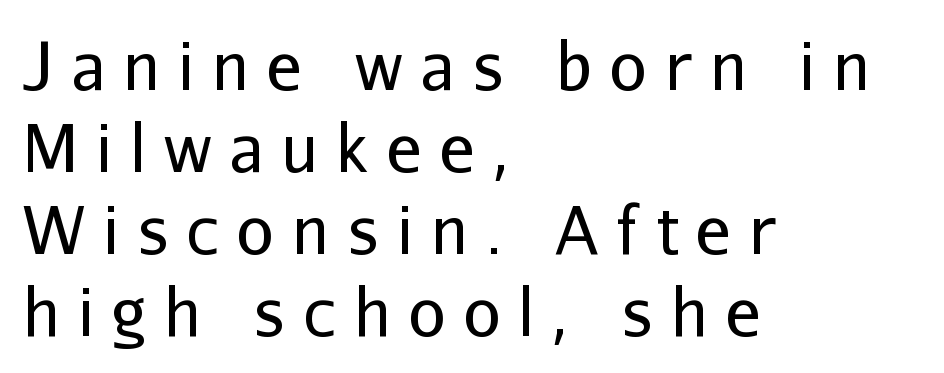
{"serif": "no", "italic": "no", "bold": "no", "weight": "regular", "width": "normal", "stroke_contrast": "low", "x_height": "medium", "monospaced": "no", "underline": "no", "align": "left", "line_spacing_ratio": 1.24, "letter_spacing": "wide", "letter_spacing_em": 0.27, "glyph_px": 66}
